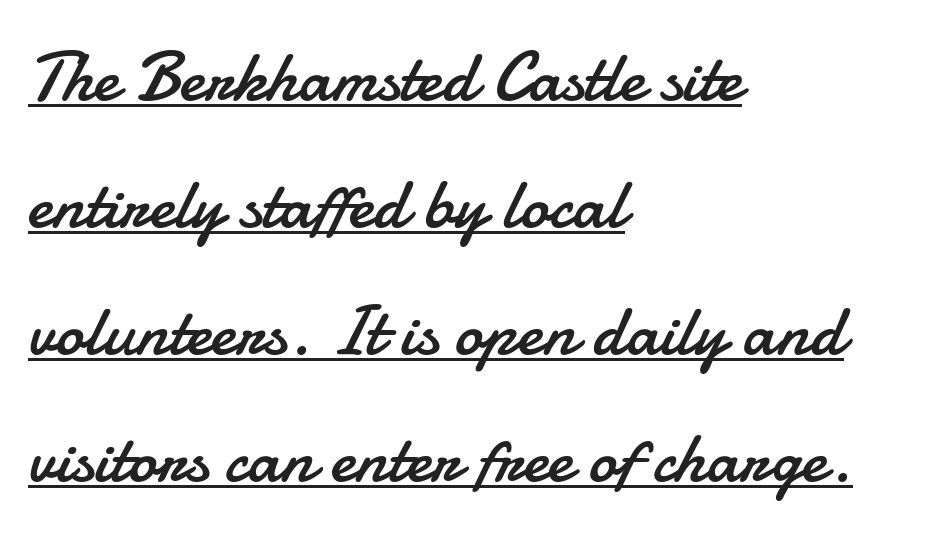
The image shows 71 px regular-weight sans-serif type; set left-aligned, line spacing 1.79x, normal letter spacing, underlined; low stroke contrast and a small x-height.
